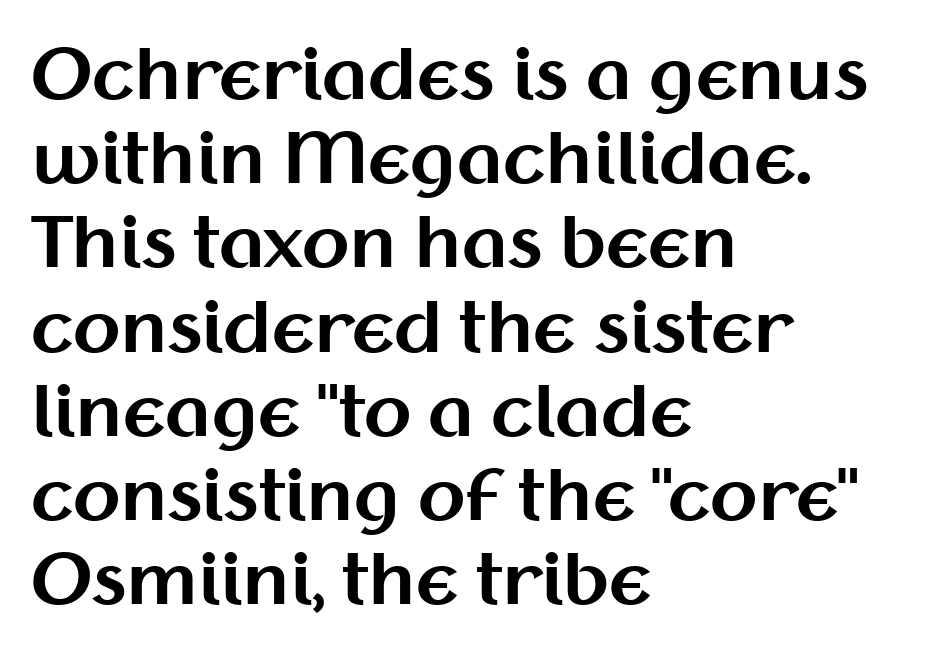
{"serif": "no", "italic": "no", "bold": "yes", "weight": "bold", "width": "normal", "stroke_contrast": "medium", "x_height": "medium", "monospaced": "no", "underline": "no", "align": "left", "line_spacing_ratio": 1.22, "letter_spacing": "normal", "letter_spacing_em": 0.0, "glyph_px": 69}
